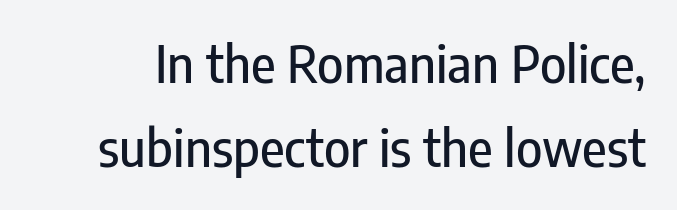
{"serif": "no", "italic": "no", "width": "condensed", "stroke_contrast": "low", "x_height": "medium", "monospaced": "no", "underline": "no", "line_spacing": "normal", "line_spacing_ratio": 1.69, "letter_spacing": "normal", "letter_spacing_em": 0.0, "glyph_px": 50}
